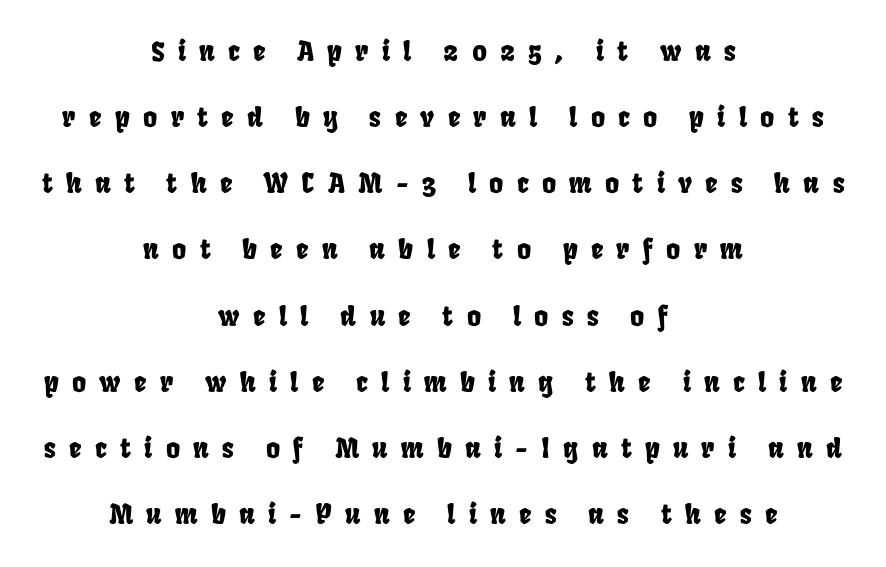
{"underline": "no", "align": "center", "line_spacing": "loose", "line_spacing_ratio": 2.45, "letter_spacing": "wide", "letter_spacing_em": 0.49, "glyph_px": 27}
